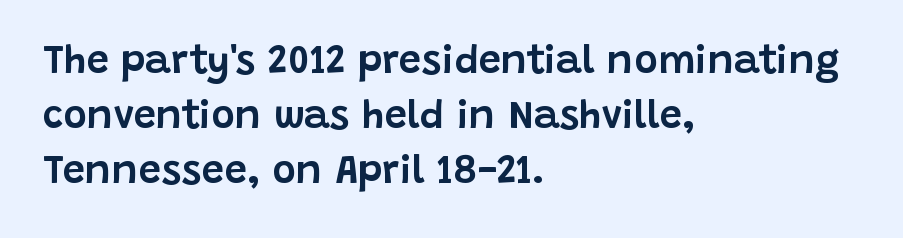
Tracking value appears to be zero — textbook default spacing. Anything drawn beneath the words? Only blank space. Horizontal bands of white between lines are of average thickness. Vertical strokes here are truly vertical. Do the characters align in a grid? No, the font is proportional.
